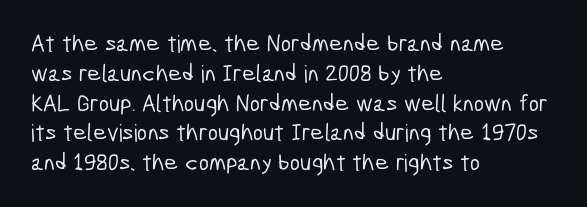
Typeset ragged right — the left edge is the straight one. The glyphs are unaccompanied by any horizontal stroke below them. The gaps between neighbouring characters are ordinary and unremarkable.
